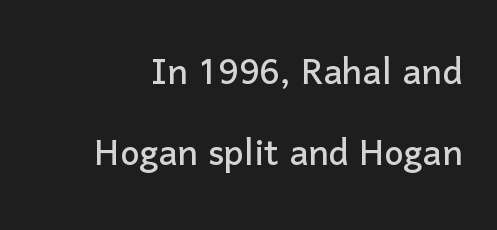
{"serif": "no", "italic": "no", "width": "normal", "stroke_contrast": "low", "x_height": "medium", "monospaced": "no", "underline": "no", "line_spacing_ratio": 1.76, "letter_spacing": "normal", "letter_spacing_em": 0.0, "glyph_px": 46}
